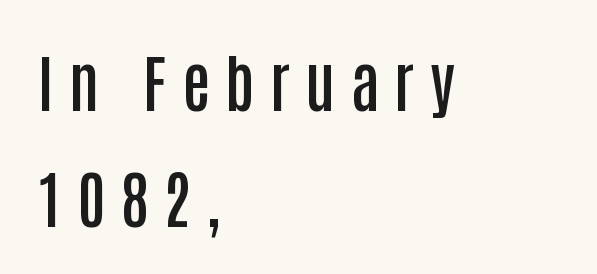
Each letter keeps its own natural width here, so spacing adapts to shape. These words are printed semibold, heavier than regular yet not bold. The lettering stays uniformly vertical, giving the passage a roman look. A clean baseline with only descenders dipping below it.
